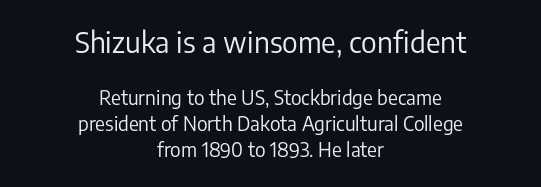
Does the leading feel generous? No, just average. Reading down the block, each line starts at a different indent, mirrored at its end. The weight tops out at a normal text grade. Looks like regular typesetting: each glyph gets only the width it needs. This layout puts the oversized block above and the modest block below.
